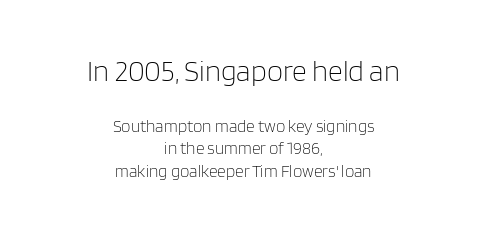
{"serif": "no", "italic": "no", "bold": "no", "weight": "light", "width": "normal", "stroke_contrast": "low", "x_height": "large", "monospaced": "no", "underline": "no", "align": "center", "line_spacing": "normal", "line_spacing_ratio": 1.33, "letter_spacing": "normal", "letter_spacing_em": 0.0, "larger_block": "first", "size_ratio": 1.71, "glyph_px": 29}
